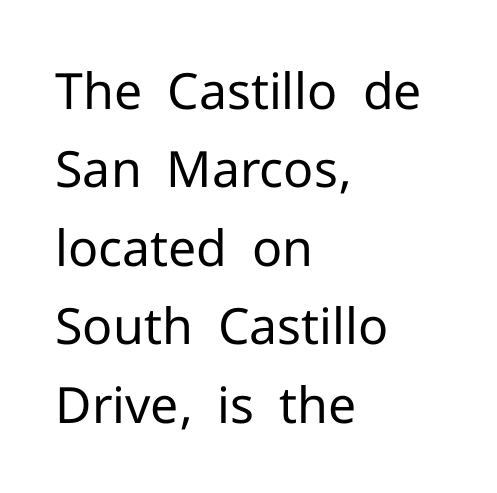
{"serif": "no", "italic": "no", "bold": "no", "weight": "regular", "width": "normal", "stroke_contrast": "low", "x_height": "medium", "monospaced": "no", "underline": "no", "align": "left", "line_spacing": "normal", "line_spacing_ratio": 1.57, "letter_spacing": "normal", "letter_spacing_em": 0.0, "glyph_px": 50}
